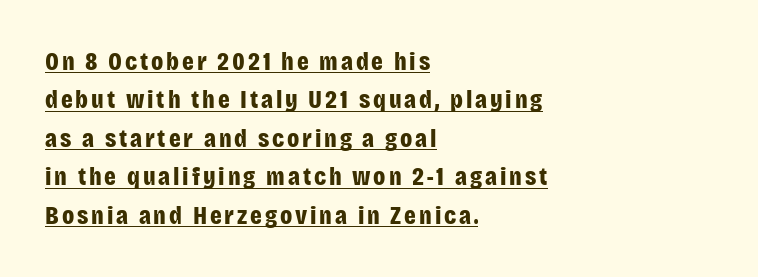
The image shows 26 px bold type, upright; set left-aligned, normal line spacing (1.48x), underlined.
